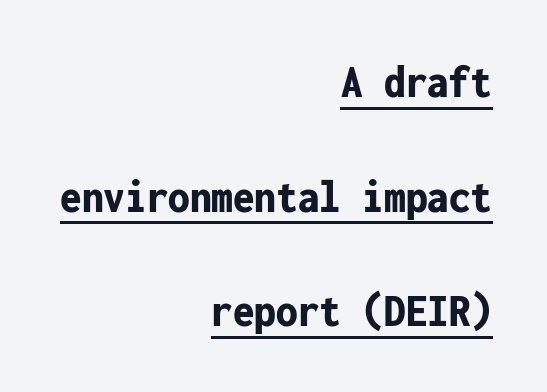
{"serif": "no", "italic": "no", "bold": "yes", "weight": "bold", "width": "condensed", "stroke_contrast": "low", "x_height": "medium", "monospaced": "yes", "underline": "yes", "align": "right", "line_spacing": "loose", "line_spacing_ratio": 2.39, "letter_spacing": "normal", "letter_spacing_em": 0.0, "glyph_px": 48}
